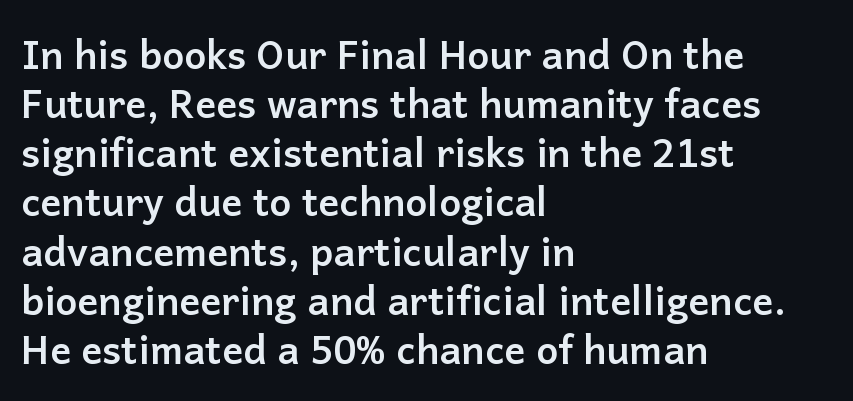
{"serif": "no", "italic": "no", "bold": "yes", "weight": "semibold", "width": "normal", "stroke_contrast": "low", "x_height": "medium", "monospaced": "no", "underline": "no", "align": "left", "line_spacing": "normal", "line_spacing_ratio": 1.26, "letter_spacing": "normal", "letter_spacing_em": 0.0, "glyph_px": 39}
